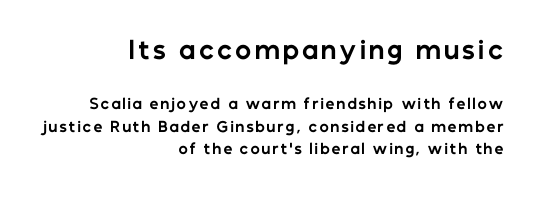
Q: Is the text bold? A: Yes.
Q: Is the text italic (slanted)? A: No, it is upright.
Q: Is the text underlined? A: No.
Q: How is the paragraph aligned? A: Right-aligned.
Q: Is the spacing between lines tight, normal or loose? A: Normal.
Q: Which block of text is set in a larger size, the first (top) or the second (bottom)? A: The first (top) one.
